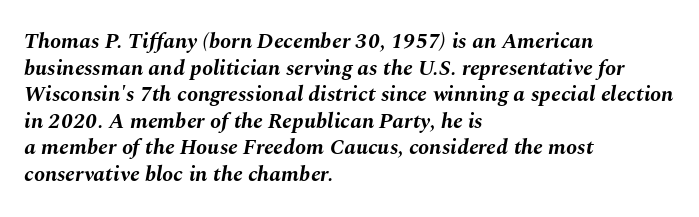
{"italic": "yes", "lean": "right", "slant_degrees": 10, "bold": "yes", "underline": "no", "align": "left", "line_spacing_ratio": 1.21, "letter_spacing": "normal", "letter_spacing_em": 0.0, "glyph_px": 22}
